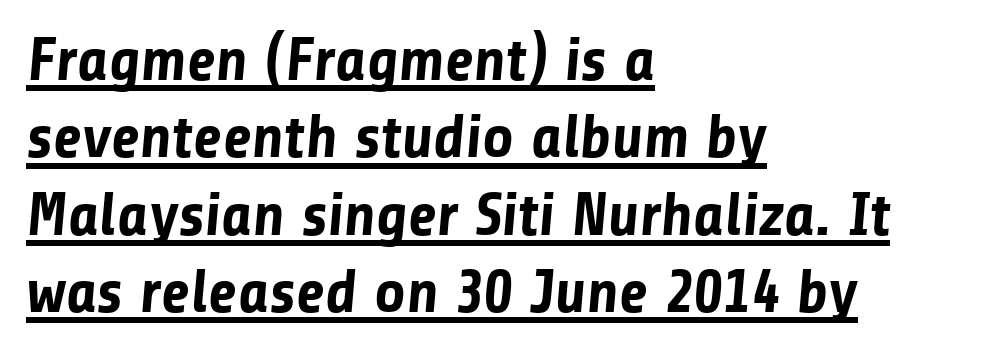
Q: Is the text bold? A: Yes.
Q: Is the typeface a serif or a sans-serif typeface? A: Sans-serif.
Q: Is the text underlined? A: Yes.
Q: How is the paragraph aligned? A: Left-aligned.
Q: Is the spacing between letters normal or unusually wide? A: Normal.
Q: Is the spacing between lines tight, normal or loose? A: Normal.
Q: Width (condensed, normal, or wide)? A: Normal.
Q: Stroke contrast? A: Low.
Q: x-height? A: Medium.
Q: Monospaced? A: No.
